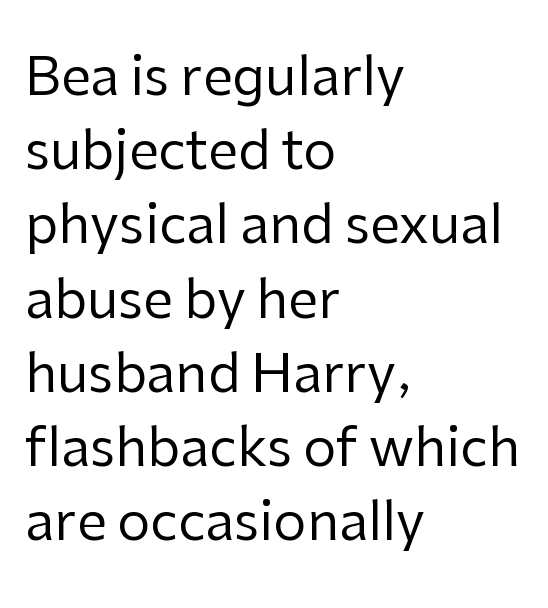
Is there any slant? The stems are plumb. Do the characters align in a grid? No, the font is proportional. Words appear dense and cohesive because spacing is normal. This rendering features lettering with no underline.
